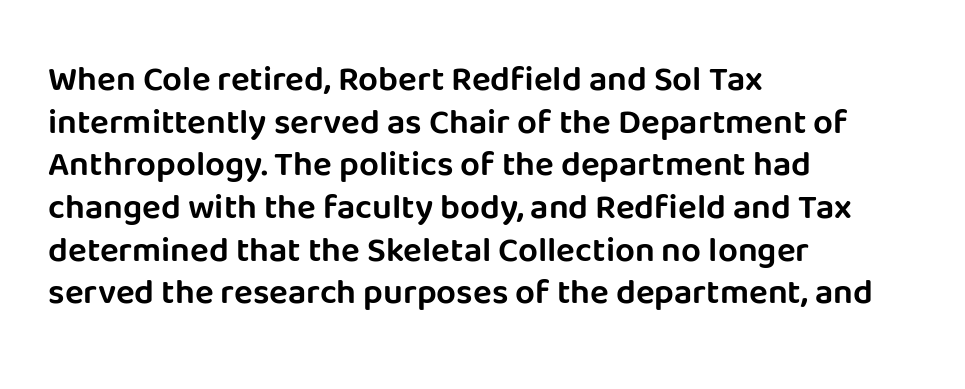
{"serif": "no", "italic": "no", "width": "normal", "stroke_contrast": "low", "x_height": "large", "monospaced": "no", "underline": "no", "align": "left", "line_spacing_ratio": 1.22, "letter_spacing": "normal", "letter_spacing_em": 0.0, "glyph_px": 35}
